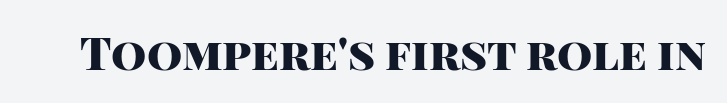
The tracking reads as untouched default to a designer's eye. Notice how the stems are strictly vertical — no italics here. Note: no serifs on the glyphs. The rendering uses natural spacing where letterforms have individual widths. Set as a true bold cut, around the 700 mark. The words here are not underlined.
